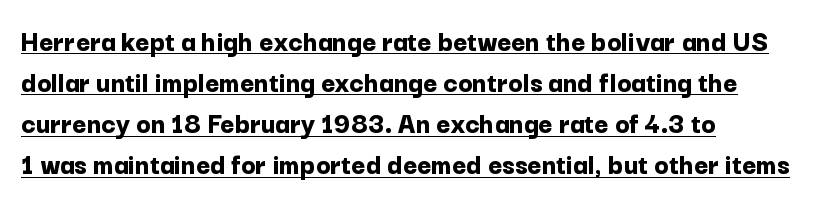
The image shows 30 px bold sans-serif type, upright; set left-aligned, normal line spacing (1.37x), normal letter spacing, underlined; low stroke contrast and a medium x-height.
